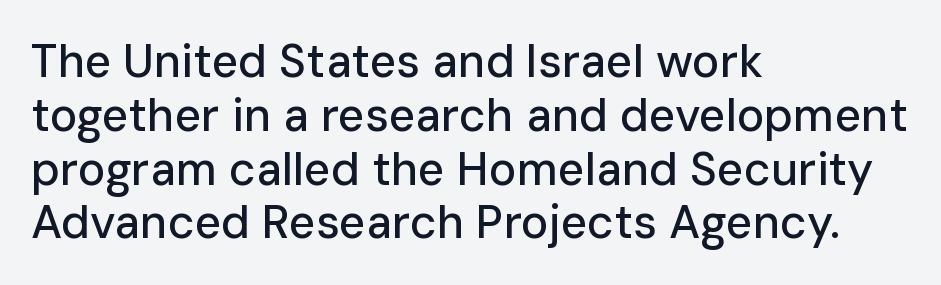
This sample has the flowing, uneven cadence of proportional lettering. Stroke terminals: plain, sans-serif. The letters stand upright; this is a roman face. Is the letter spacing exaggerated? No — it looks like the ordinary default.
